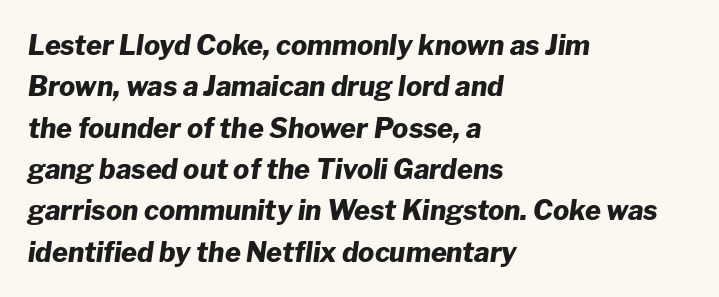
The passage shown leans; its letterforms are oblique. The space between consecutive lines is moderate. No word sits above an underline. The rag falls on the right side of this text block. You'd pick this weight for a headline — it's a proper bold. Tracking value appears to be zero — textbook default spacing.
